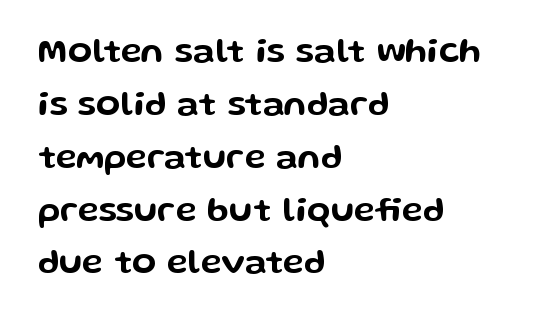
The image shows 35 px wide sans-serif type, upright; set left-aligned, normal line spacing (1.51x), normal letter spacing, not underlined; low stroke contrast and a medium x-height.
